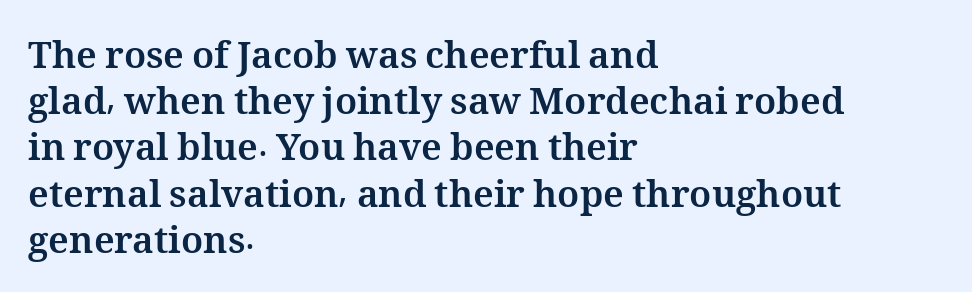
Q: Is the text bold? A: Yes.
Q: Is the text italic (slanted)? A: No, it is upright.
Q: Is the text underlined? A: No.
Q: How is the paragraph aligned? A: Left-aligned.
Q: Is the spacing between letters normal or unusually wide? A: Normal.
Q: Is the spacing between lines tight, normal or loose? A: Normal.
Q: Width (condensed, normal, or wide)? A: Normal.
Q: Stroke contrast? A: Medium.
Q: x-height? A: Medium.
Q: Monospaced? A: No.
